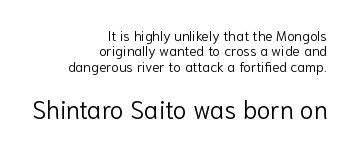
Q: Is the text bold? A: No.
Q: Is the text italic (slanted)? A: No, it is upright.
Q: Is the text underlined? A: No.
Q: How is the paragraph aligned? A: Right-aligned.
Q: Is the spacing between letters normal or unusually wide? A: Normal.
Q: Is the spacing between lines tight, normal or loose? A: Tight.
Q: Which block of text is set in a larger size, the first (top) or the second (bottom)? A: The second (bottom) one.
